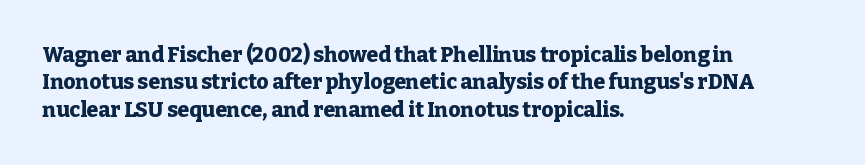
Q: Is the text bold? A: Yes.
Q: Is the text italic (slanted)? A: No, it is upright.
Q: Is the text underlined? A: No.
Q: How is the paragraph aligned? A: Left-aligned.
Q: Is the spacing between letters normal or unusually wide? A: Normal.
Q: Is the spacing between lines tight, normal or loose? A: Normal.
